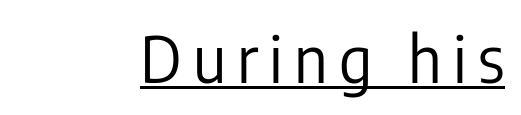
Q: Is the text bold? A: No.
Q: Is the text italic (slanted)? A: No, it is upright.
Q: Is the typeface a serif or a sans-serif typeface? A: Sans-serif.
Q: Is the text underlined? A: Yes.
Q: How is the paragraph aligned? A: Right-aligned.
Q: Width (condensed, normal, or wide)? A: Condensed.
Q: Stroke contrast? A: Low.
Q: x-height? A: Medium.
Q: Monospaced? A: No.
